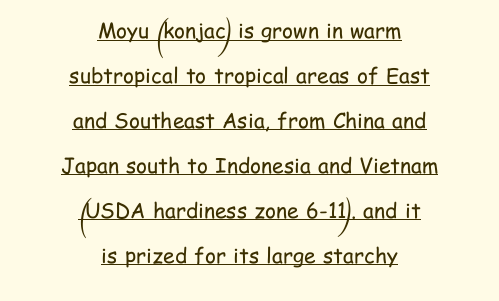
This sample is center-justified, so both line endings float freely. This is roman type, the default non-slanted kind. Leading: increased. No letter is thick-stroked: the sample isn't bold.
